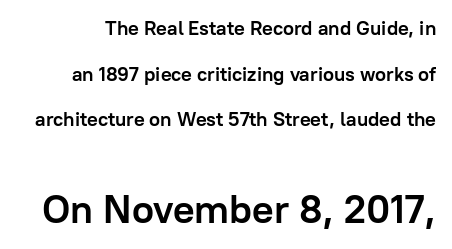
The image shows 40 px semibold sans-serif type, upright; set loose line spacing (2.28x), normal letter spacing, not underlined; the second (bottom) block is 2.0x larger; low stroke contrast and a medium x-height.
